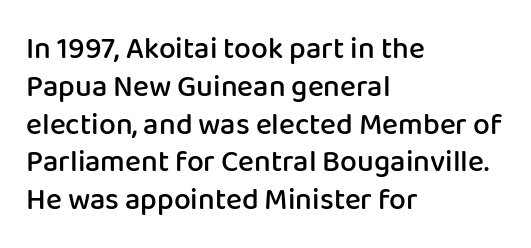
Q: Is the text bold? A: Semi-bold.
Q: Is the text italic (slanted)? A: No, it is upright.
Q: Is the typeface a serif or a sans-serif typeface? A: Sans-serif.
Q: Is the text underlined? A: No.
Q: How is the paragraph aligned? A: Left-aligned.
Q: Is the spacing between letters normal or unusually wide? A: Normal.
Q: Is the spacing between lines tight, normal or loose? A: Normal.
Q: Width (condensed, normal, or wide)? A: Normal.
Q: Stroke contrast? A: Low.
Q: x-height? A: Medium.
Q: Monospaced? A: No.
